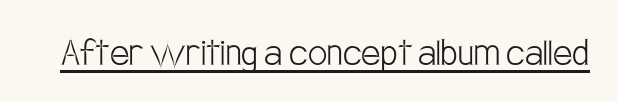
Each word holds together tightly as a unit, with standard inter-letter gaps. Grotesque or geometric, the face here clearly has no serifs. This sample has the flowing, uneven cadence of proportional lettering. Caption: lettering with a line underneath. Ascenders rise straight up at ninety degrees. No letter is thick-stroked: the sample isn't bold.
